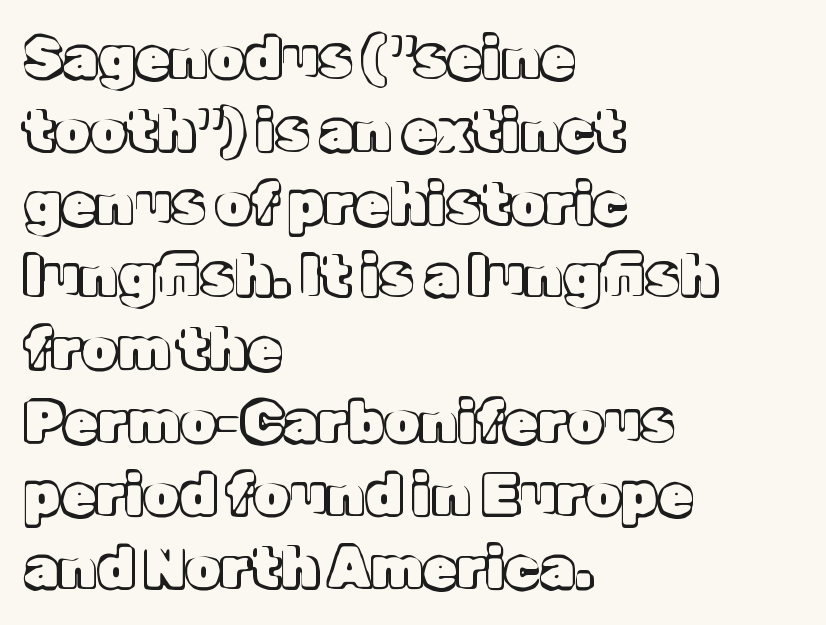
Visually the block forms a straight wall on the left and a jagged coastline on the right. Baseline-to-baseline distance is the conventional proportion of letter height. When letters stand straight like this, we call the style roman or upright. The gaps between neighbouring characters are ordinary and unremarkable. The face used here is proportionally spaced, like ordinary book or web type. Underline: absent.
